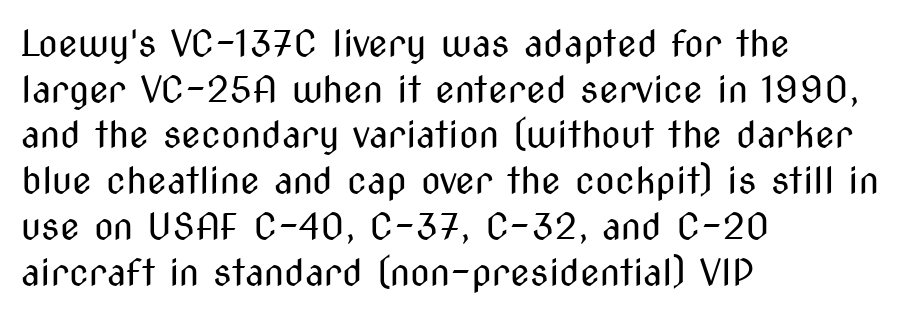
Looks like regular typesetting: each glyph gets only the width it needs. Posture: upright roman. The text was rendered using a sans face with plain stroke endings. The passage shown has conventional tracking throughout. Does the leading feel generous? No, just average. Bold? No — there's no thickening of the strokes.
